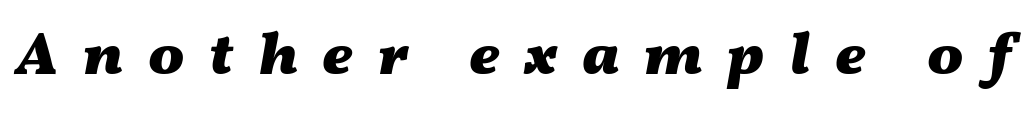
The image shows 60 px heavy, wide type, italic (leaning right); set unusually wide letter spacing (+0.41 em), not underlined; medium stroke contrast and a medium x-height.
